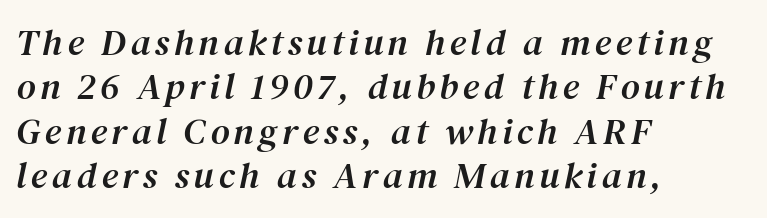
{"serif": "yes", "italic": "yes", "lean": "right", "slant_degrees": 12, "width": "normal", "stroke_contrast": "medium", "x_height": "medium", "monospaced": "no", "underline": "no", "align": "left", "line_spacing_ratio": 1.2, "glyph_px": 37}
